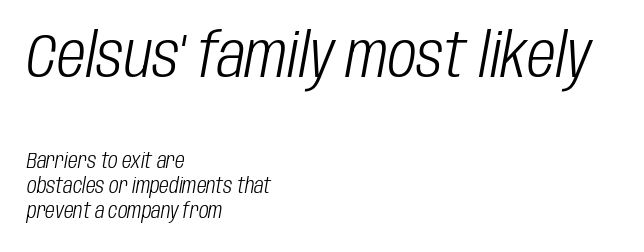
The image shows 62 px light, condensed type, italic (leaning right); set left-aligned, line spacing 1.2x, normal letter spacing, not underlined; the first (top) block is 2.95x larger; low stroke contrast and a large x-height.
